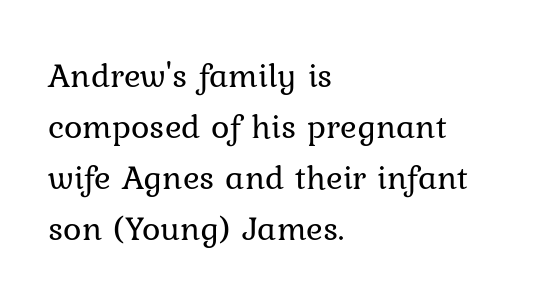
Nobody touched the tracking dial on this one. The lines sit at an ordinary, default distance from one another. Font category for this specimen: serif. Is there any slant? The stems are plumb. Beneath every word, the page is bare.
